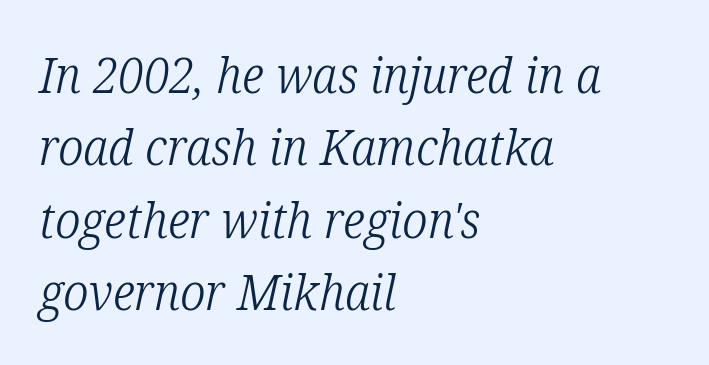
{"serif": "yes", "italic": "yes", "lean": "right", "slant_degrees": 12, "bold": "no", "weight": "light", "width": "condensed", "stroke_contrast": "low", "x_height": "medium", "monospaced": "no", "underline": "no", "align": "left", "line_spacing": "normal", "line_spacing_ratio": 1.45, "letter_spacing": "normal", "letter_spacing_em": 0.0, "glyph_px": 50}
